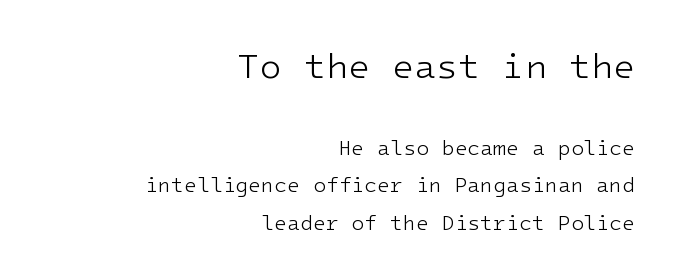
The image shows 36 px light sans-serif type, upright; set right-aligned, line spacing 1.8x, normal letter spacing, not underlined; the first (top) block is 1.71x larger; low stroke contrast and a medium x-height.
